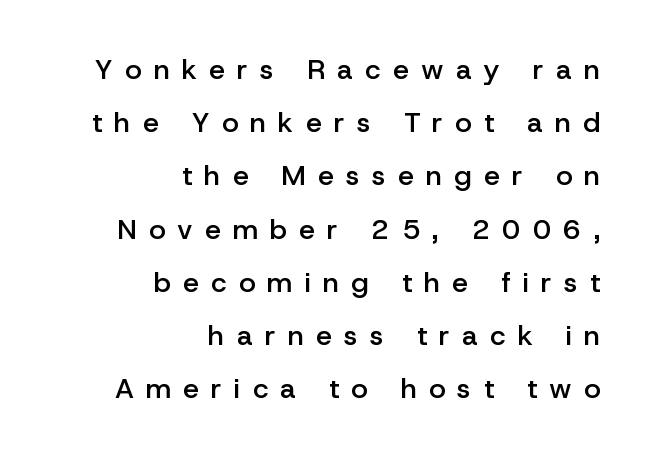
No word sits above an underline. Leftover space on each line is placed entirely before the opening word. Letter spacing: wide. The text was rendered using a sans face with plain stroke endings.
